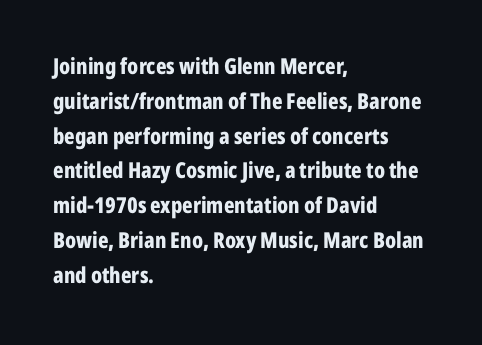
The image shows 22 px bold type, upright; set left-aligned, normal line spacing (1.58x), normal letter spacing, not underlined.
